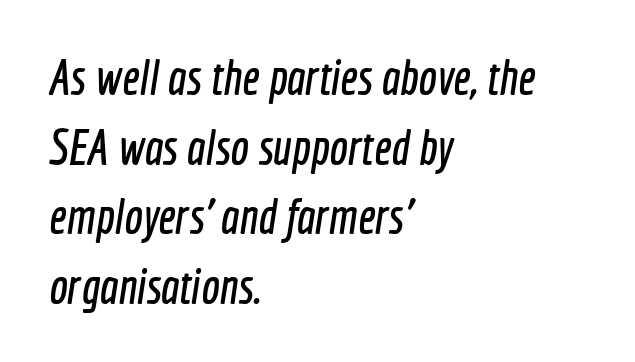
Q: Is the typeface a serif or a sans-serif typeface? A: Sans-serif.
Q: Is the text underlined? A: No.
Q: How is the paragraph aligned? A: Left-aligned.
Q: Is the spacing between letters normal or unusually wide? A: Normal.
Q: Is the spacing between lines tight, normal or loose? A: Normal.
Q: Width (condensed, normal, or wide)? A: Condensed.
Q: x-height? A: Medium.
Q: Monospaced? A: No.
